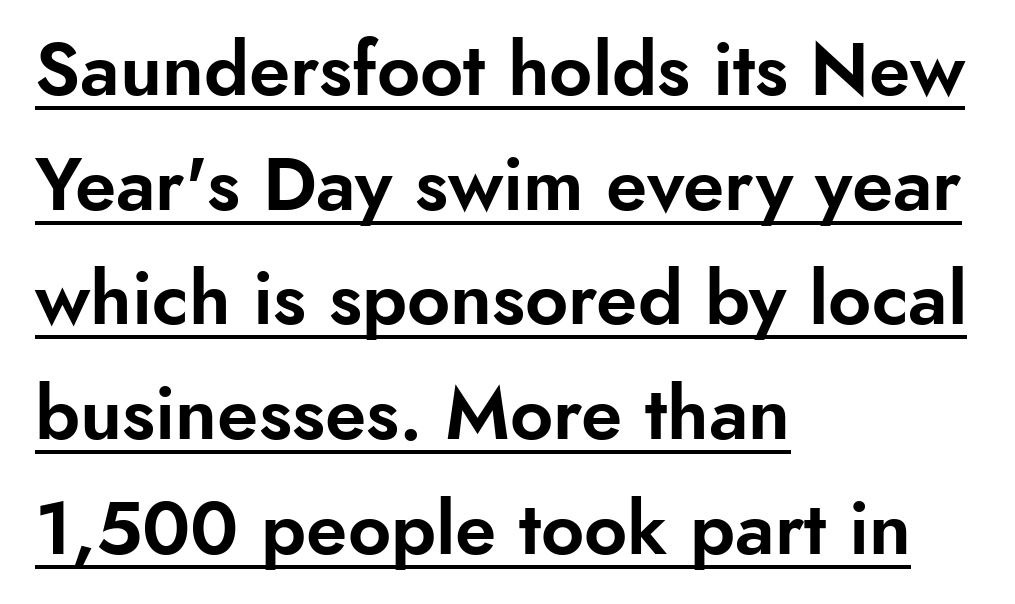
Q: Is the text italic (slanted)? A: No, it is upright.
Q: Is the typeface a serif or a sans-serif typeface? A: Sans-serif.
Q: Is the text underlined? A: Yes.
Q: How is the paragraph aligned? A: Left-aligned.
Q: Is the spacing between letters normal or unusually wide? A: Normal.
Q: Is the spacing between lines tight, normal or loose? A: Normal.
Q: Width (condensed, normal, or wide)? A: Normal.
Q: Stroke contrast? A: Low.
Q: x-height? A: Small.
Q: Monospaced? A: No.
